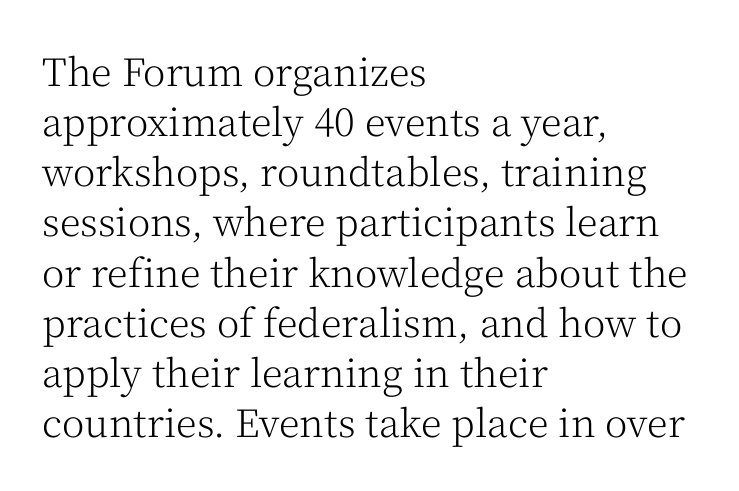
Type style note: has serifs. A bare baseline throughout the passage. This sample uses an upright cut, with every glyph sitting square on the baseline. Default kerning and tracking; the words read as compact shapes. What's the leading like? Ordinary, nothing unusual.
